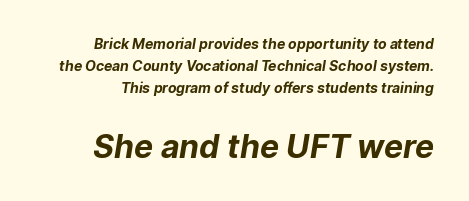
The image shows 32 px bold sans-serif type; set normal line spacing (1.58x), normal letter spacing, not underlined; the second (bottom) block is 2.29x larger; low stroke contrast and a medium x-height.
